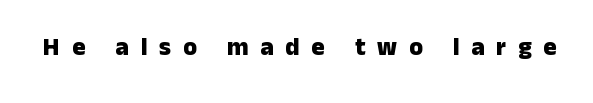
{"italic": "no", "bold": "yes", "underline": "no", "letter_spacing": "wide", "letter_spacing_em": 0.47, "glyph_px": 25}
